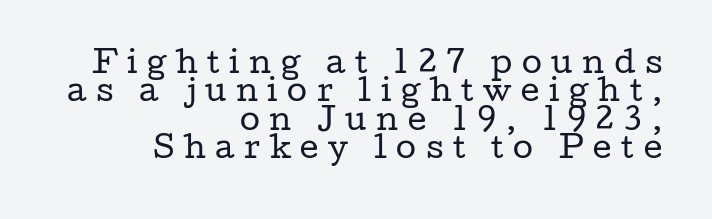
{"serif": "yes", "italic": "no", "bold": "no", "weight": "regular", "width": "wide", "stroke_contrast": "low", "x_height": "medium", "monospaced": "no", "underline": "no", "align": "right", "line_spacing": "tight", "line_spacing_ratio": 0.98, "letter_spacing": "wide", "letter_spacing_em": 0.33, "glyph_px": 29}
